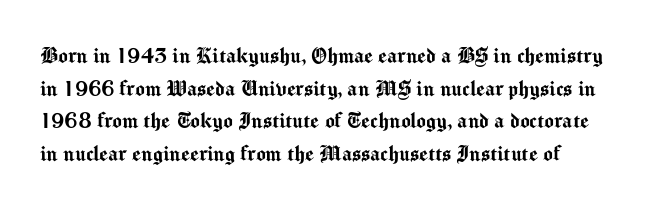
Q: Is the text italic (slanted)? A: No, it is upright.
Q: Is the text underlined? A: No.
Q: Is the spacing between letters normal or unusually wide? A: Normal.
Q: Is the spacing between lines tight, normal or loose? A: Normal.
